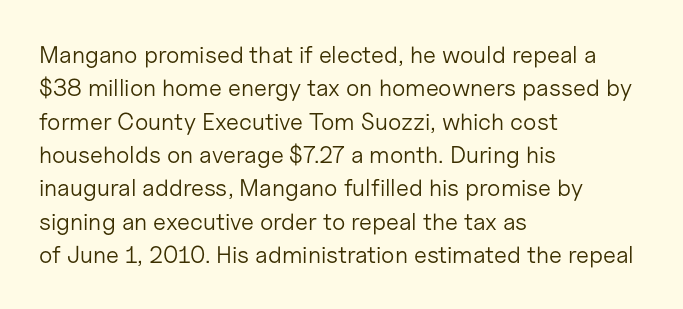
Q: Is the text bold? A: No.
Q: Is the text italic (slanted)? A: No, it is upright.
Q: Is the text underlined? A: No.
Q: How is the paragraph aligned? A: Left-aligned.
Q: Is the spacing between letters normal or unusually wide? A: Normal.
Q: Is the spacing between lines tight, normal or loose? A: Normal.
